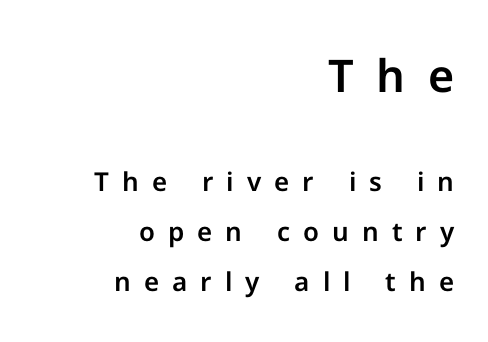
Q: Is the text italic (slanted)? A: No, it is upright.
Q: Is the typeface a serif or a sans-serif typeface? A: Sans-serif.
Q: Is the text underlined? A: No.
Q: How is the paragraph aligned? A: Right-aligned.
Q: Is the spacing between letters normal or unusually wide? A: Unusually wide.
Q: Is the spacing between lines tight, normal or loose? A: Loose.
Q: Which block of text is set in a larger size, the first (top) or the second (bottom)? A: The first (top) one.
Q: Width (condensed, normal, or wide)? A: Normal.
Q: Stroke contrast? A: Low.
Q: x-height? A: Medium.
Q: Monospaced? A: No.
